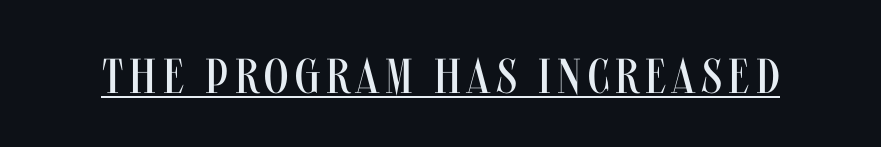
The font family rendered here belongs to the sans-serif group. A typesetter would call this proportional, since set widths differ per character. The typesetting does not lean heavy: it is not bold. A roman cut, with each character standing at attention.
